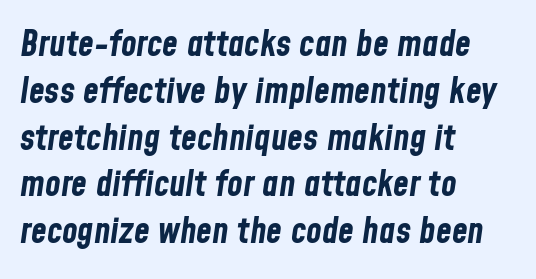
The space beneath each line is pristine and unruled. The typography opts for an oblique posture over an upright one. Caption: bold face, heavy strokes. A typesetter would call this leading conventional body-copy spacing. Short note: letters normally spaced.
